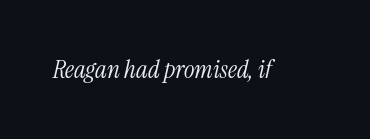
Q: Is the text bold? A: No.
Q: Is the text italic (slanted)? A: Yes, it leans right by about 13 degrees.
Q: Is the text underlined? A: No.
Q: Is the spacing between letters normal or unusually wide? A: Normal.
